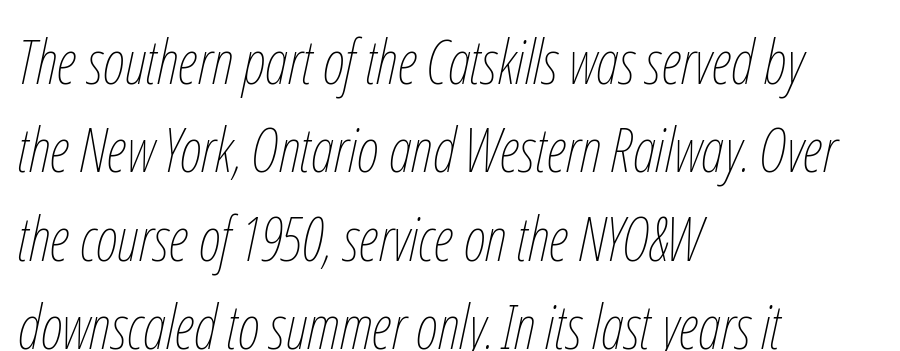
The image shows 61 px thin, condensed type, italic (leaning right); set left-aligned, normal line spacing (1.45x), normal letter spacing, not underlined; low stroke contrast and a medium x-height.
